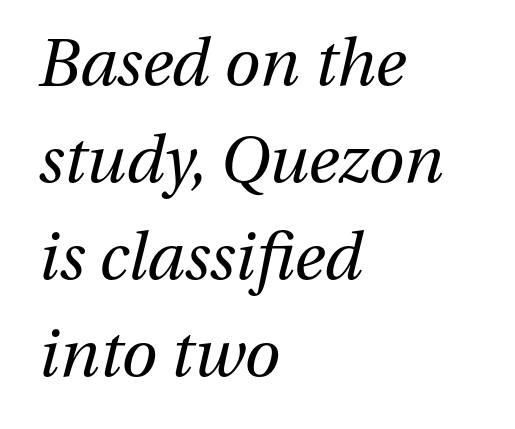
Check the space under the baseline: it is left empty. This sample uses plain, unmodified letter spacing. This sample has the flowing, uneven cadence of proportional lettering. These glyphs show unthickened strokes, regular width or finer.
